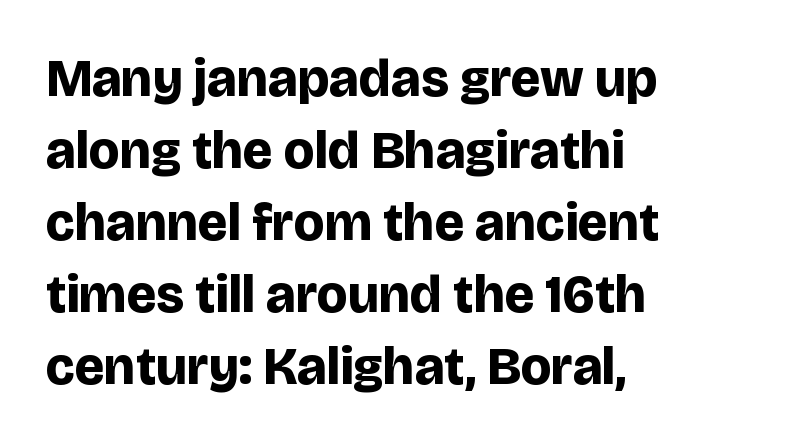
Typographically, this falls in the sans-serif category. These lines are rendered in a variable-pitch font. This rendering uses left alignment, leaving the right contour irregular. Tall strokes in this sample are plumb rather than angled. The gap between lines stays unmarked. Here the glyphs are tracked normally, forming tight word shapes.
